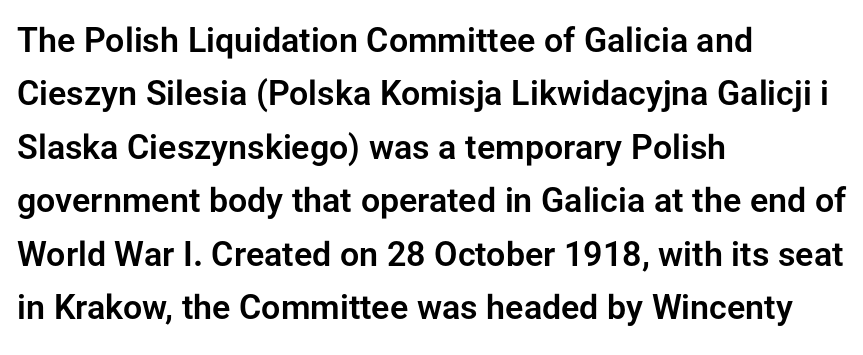
Q: Is the text italic (slanted)? A: No, it is upright.
Q: Is the typeface a serif or a sans-serif typeface? A: Sans-serif.
Q: Is the text underlined? A: No.
Q: How is the paragraph aligned? A: Left-aligned.
Q: Is the spacing between letters normal or unusually wide? A: Normal.
Q: Is the spacing between lines tight, normal or loose? A: Normal.
Q: Width (condensed, normal, or wide)? A: Normal.
Q: Stroke contrast? A: Low.
Q: x-height? A: Medium.
Q: Monospaced? A: No.
